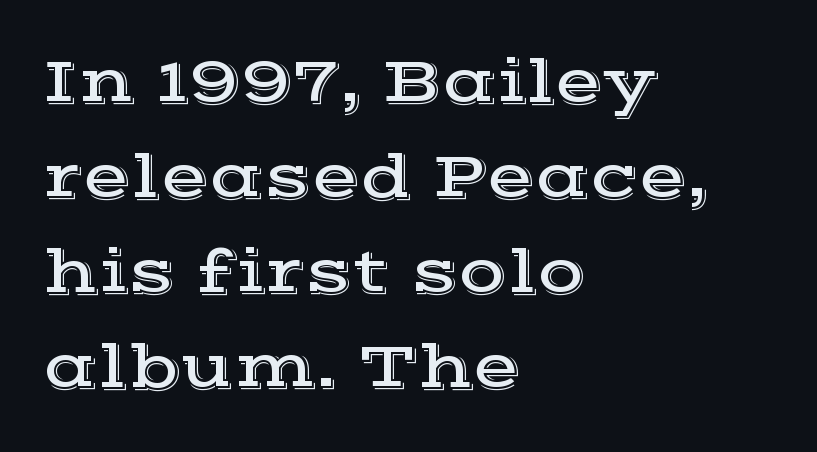
The image shows 63 px wide serif type, upright; set left-aligned, normal line spacing (1.51x), normal letter spacing, not underlined; a medium x-height.
